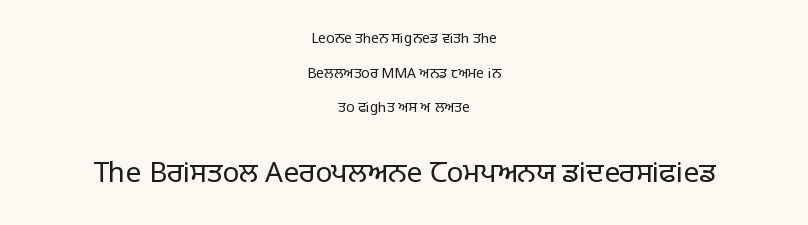
The face used here is rendered with its standard letterfit. A bare baseline throughout the passage. Quick note: not italic, upright. These lines stack symmetrically, like a column narrowing and widening about its center. These two chunks differ in scale, with the bottom chunk taking the larger measure. The designer dialed line spacing up above the default.
